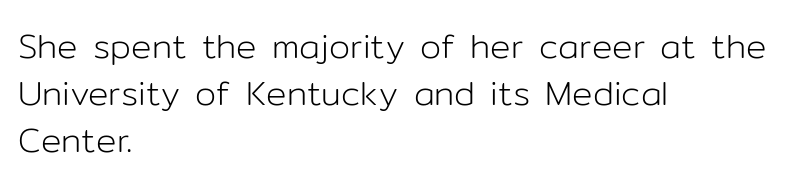
These lines are rendered in a variable-pitch font. This sample keeps an unexceptional amount of space between lines. Lines of text with bare space underneath. Serif or sans? Sans — the stroke terminals are bare.
